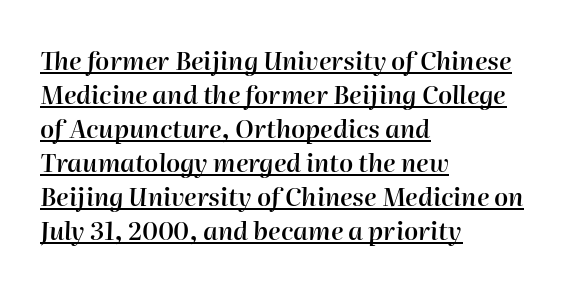
{"italic": "yes", "lean": "right", "slant_degrees": 2, "bold": "semi", "underline": "yes", "align": "left", "line_spacing": "normal", "line_spacing_ratio": 1.36, "letter_spacing": "normal", "letter_spacing_em": 0.0, "glyph_px": 25}
